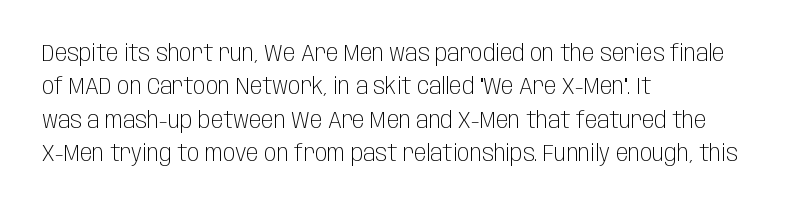
How would I describe the line gaps? Plain and ordinary. Just letters on the line, the space beneath them empty. Alignment: flush left. In terms of posture, this sample is upright.
